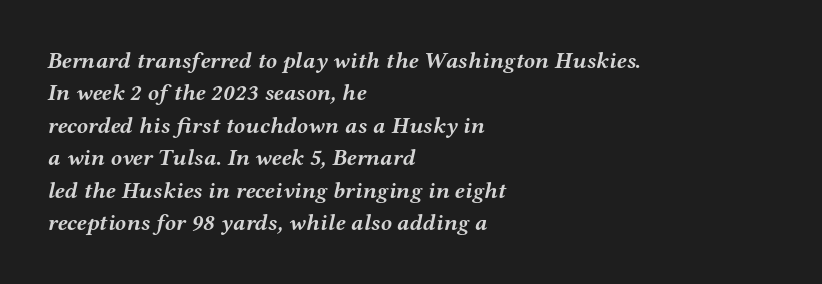
Q: Is the text bold? A: Yes.
Q: Is the text italic (slanted)? A: Yes, it leans right by about 12 degrees.
Q: Is the text underlined? A: No.
Q: How is the paragraph aligned? A: Left-aligned.
Q: Is the spacing between letters normal or unusually wide? A: Normal.
Q: Is the spacing between lines tight, normal or loose? A: Normal.
